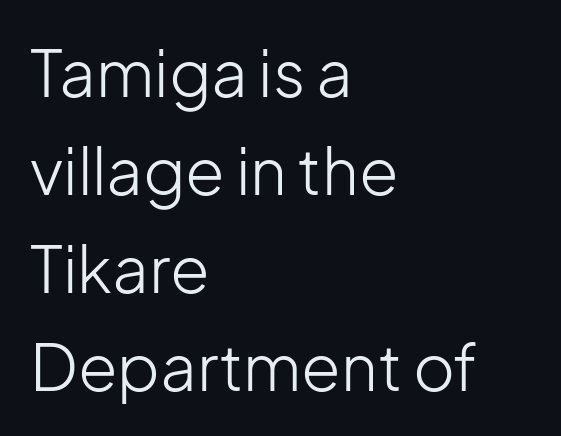
The image shows 64 px light sans-serif type, upright; set left-aligned, normal line spacing (1.53x), normal letter spacing, not underlined; low stroke contrast and a medium x-height.
